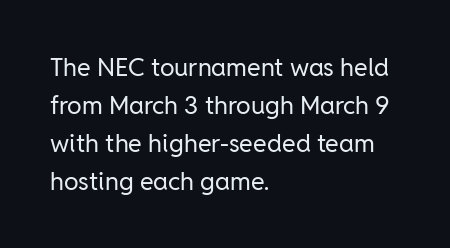
The font's upright variant was chosen for this text. The specimen omits any rule beneath the text block's lines. All the whitespace from short lines collects on the right. Tracking here is standard; glyphs follow each other at the usual distance.
